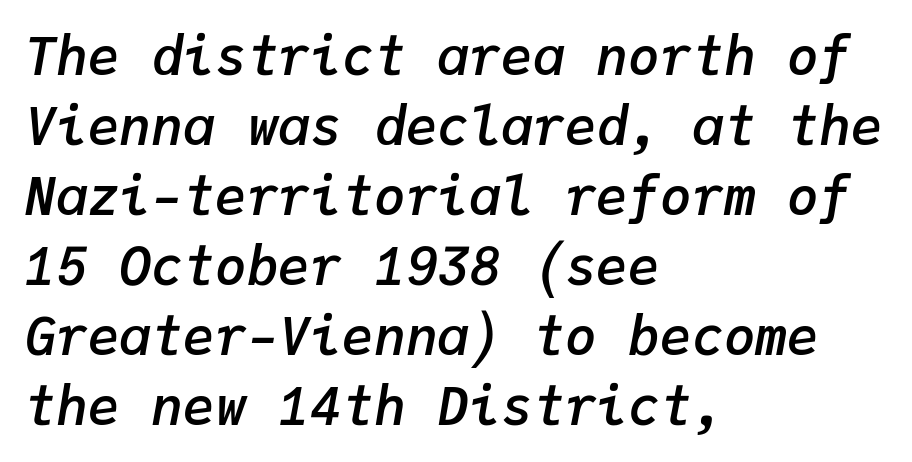
{"italic": "yes", "lean": "right", "slant_degrees": 9, "bold": "semi", "weight": "semibold", "width": "normal", "stroke_contrast": "low", "x_height": "medium", "monospaced": "yes", "underline": "no", "align": "left", "line_spacing": "normal", "line_spacing_ratio": 1.32, "letter_spacing": "normal", "letter_spacing_em": 0.0, "glyph_px": 53}
